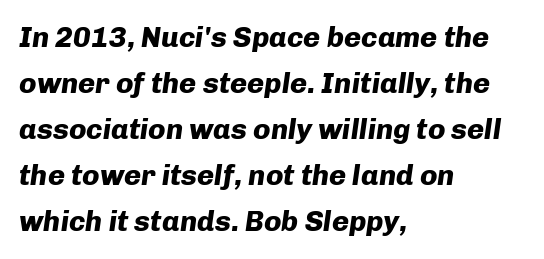
Interline gaps are of average width in this sample. Plain, unruled lines of type. Heavy, bold letterforms. Left-aligned paragraph, ragged on the right. When letters slant like this, we call the style italic.
